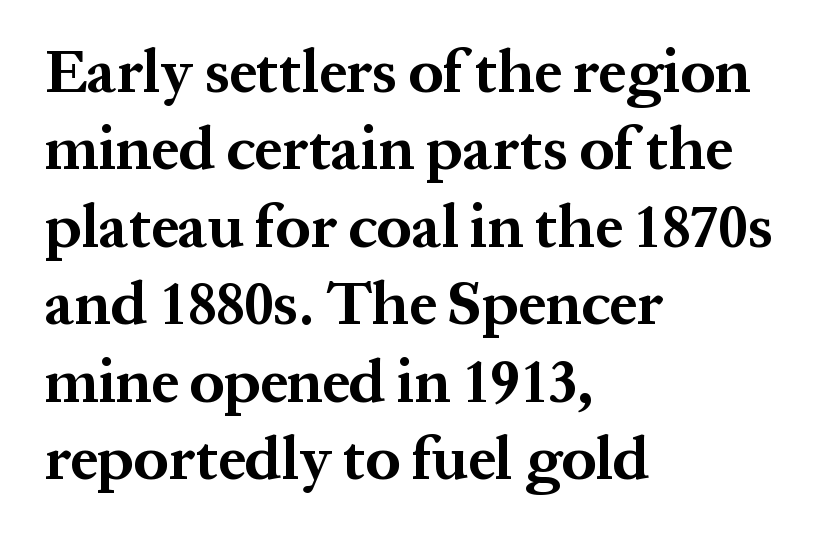
How heavy is the stroke? Heavy — this is a bold. The gap between lines stays unmarked. These lines are composed in type with serifs. A roman cut, with each character standing at attention. Each letter keeps its own natural width here, so spacing adapts to shape.
